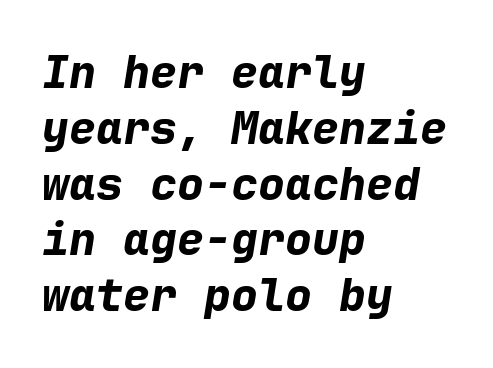
You could count columns in this text — the font is strictly monospaced. Reading down the block, your eye returns to a fixed left position each line. Italic? Definitely — the glyphs are oblique. This is heavy type, rendered in bold.
